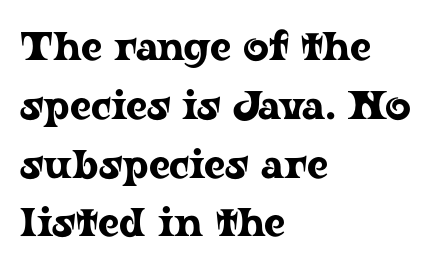
Horizontally, the lines are justified to the leading edge only. Underlining? Definitely not there. The lettering stays uniformly vertical, giving the passage a roman look. The face used here is rendered with its standard letterfit. Here the designer chose a conventional face with non-uniform glyph widths. The characters display serif detailing at their extremities.
